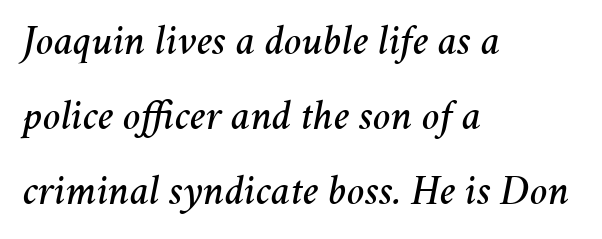
The image shows 42 px text type, italic (leaning right); set left-aligned, line spacing 1.78x, normal letter spacing, not underlined; medium stroke contrast and a medium x-height.
